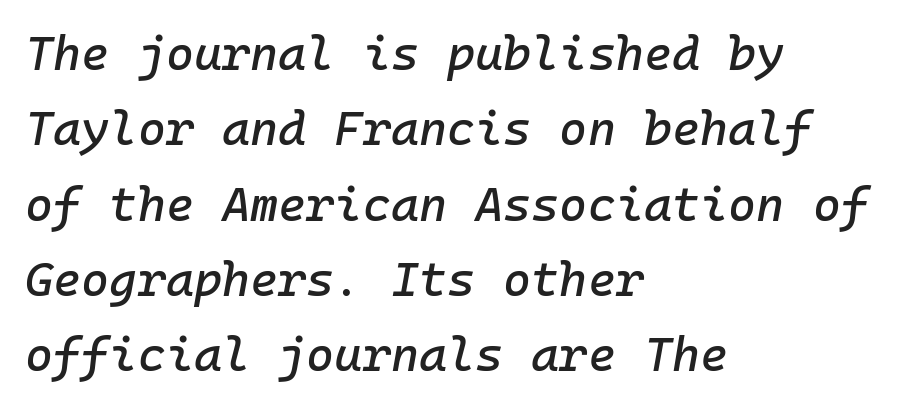
{"italic": "yes", "lean": "right", "slant_degrees": 10, "width": "normal", "stroke_contrast": "low", "x_height": "medium", "monospaced": "yes", "underline": "no", "align": "left", "line_spacing": "normal", "line_spacing_ratio": 1.57, "letter_spacing": "normal", "letter_spacing_em": 0.0, "glyph_px": 48}
